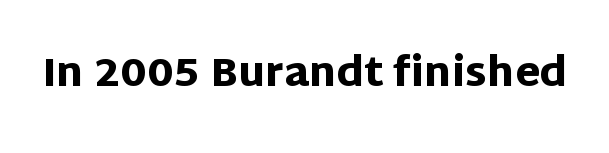
The image shows 40 px heavy sans-serif type, upright; set normal letter spacing, not underlined; low stroke contrast and a large x-height.
